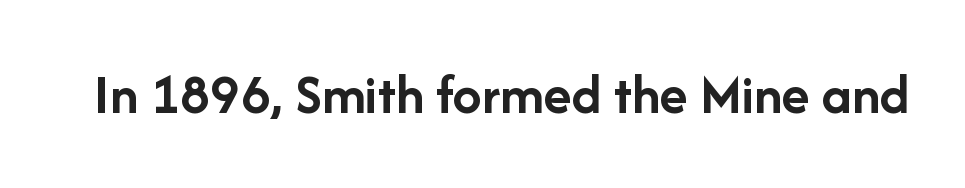
{"serif": "no", "italic": "no", "bold": "yes", "weight": "semibold", "width": "normal", "stroke_contrast": "low", "x_height": "medium", "monospaced": "no", "underline": "no", "letter_spacing": "normal", "letter_spacing_em": 0.0, "glyph_px": 58}
